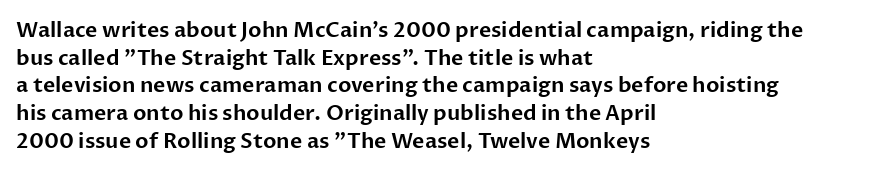
Q: Is the text italic (slanted)? A: No, it is upright.
Q: Is the text underlined? A: No.
Q: How is the paragraph aligned? A: Left-aligned.
Q: Is the spacing between letters normal or unusually wide? A: Normal.
Q: Is the spacing between lines tight, normal or loose? A: Normal.
